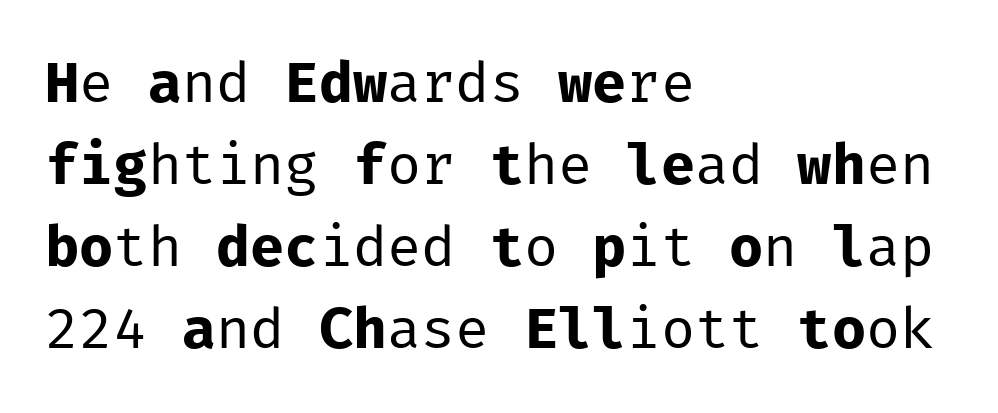
Q: Is the text bold? A: No.
Q: Is the text italic (slanted)? A: No, it is upright.
Q: Is the typeface a serif or a sans-serif typeface? A: Sans-serif.
Q: Is the text underlined? A: No.
Q: How is the paragraph aligned? A: Left-aligned.
Q: Is the spacing between letters normal or unusually wide? A: Normal.
Q: Is the spacing between lines tight, normal or loose? A: Normal.
Q: Width (condensed, normal, or wide)? A: Normal.
Q: Stroke contrast? A: Low.
Q: x-height? A: Medium.
Q: Monospaced? A: Yes.
